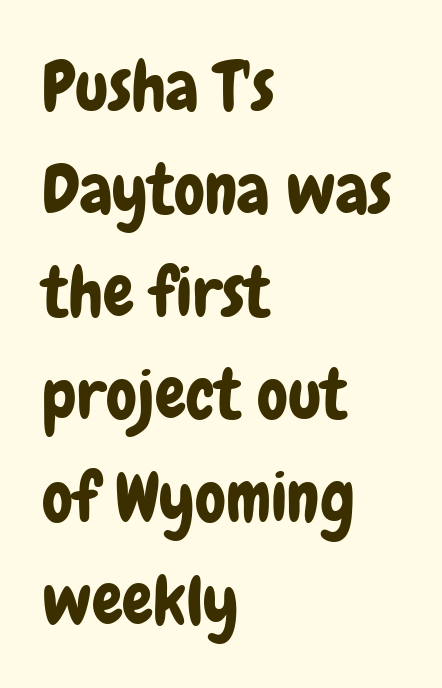
{"serif": "no", "italic": "no", "width": "condensed", "stroke_contrast": "low", "x_height": "medium", "monospaced": "no", "underline": "no", "align": "left", "line_spacing": "normal", "line_spacing_ratio": 1.49, "letter_spacing": "normal", "letter_spacing_em": 0.0, "glyph_px": 69}
